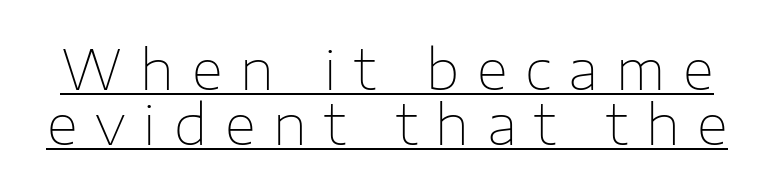
The image shows 54 px thin sans-serif type, upright; set tight line spacing (1.02x), unusually wide letter spacing (+0.33 em), underlined; low stroke contrast and a medium x-height.
